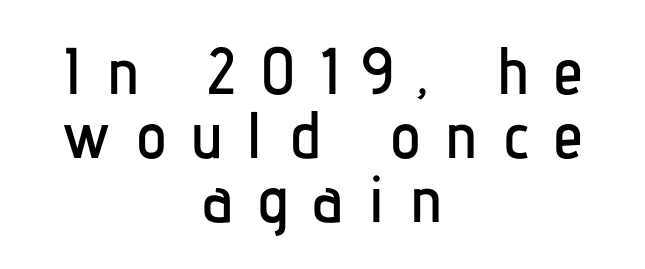
{"serif": "no", "italic": "no", "width": "condensed", "stroke_contrast": "low", "x_height": "medium", "monospaced": "no", "underline": "no", "align": "center", "line_spacing": "tight", "line_spacing_ratio": 0.97, "letter_spacing": "wide", "letter_spacing_em": 0.38, "glyph_px": 66}
